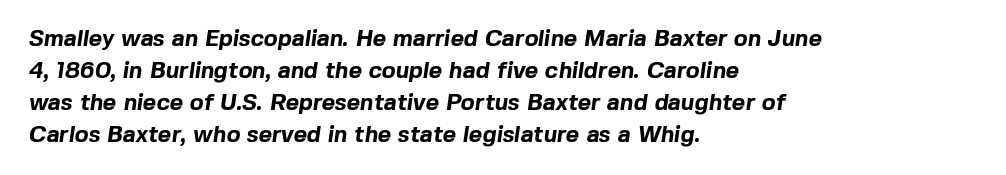
Q: Is the text bold? A: Yes.
Q: Is the text underlined? A: No.
Q: How is the paragraph aligned? A: Left-aligned.
Q: Is the spacing between letters normal or unusually wide? A: Normal.
Q: Is the spacing between lines tight, normal or loose? A: Normal.
